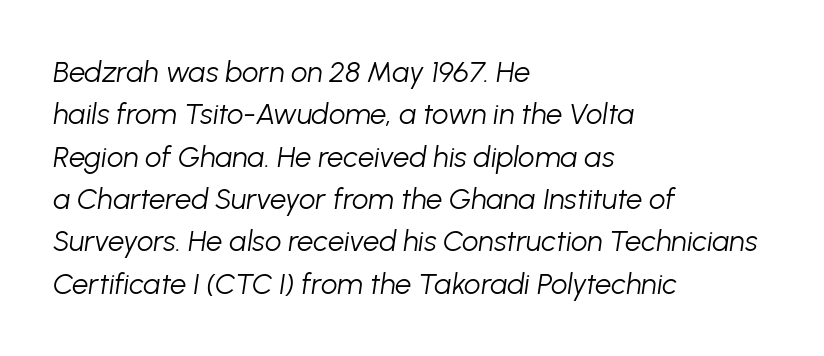
{"italic": "yes", "lean": "right", "slant_degrees": 8, "bold": "no", "weight": "light", "width": "normal", "stroke_contrast": "low", "x_height": "medium", "monospaced": "no", "underline": "no", "align": "left", "line_spacing": "normal", "line_spacing_ratio": 1.46, "letter_spacing": "normal", "letter_spacing_em": 0.0, "glyph_px": 29}
